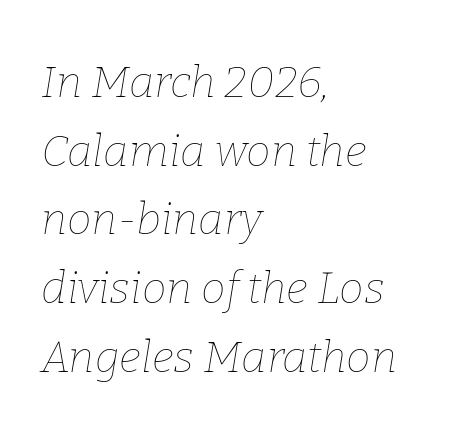
Q: Is the text bold? A: No.
Q: Is the text italic (slanted)? A: Yes, it leans right by about 9 degrees.
Q: Is the text underlined? A: No.
Q: How is the paragraph aligned? A: Left-aligned.
Q: Is the spacing between letters normal or unusually wide? A: Normal.
Q: Is the spacing between lines tight, normal or loose? A: Normal.
Q: Width (condensed, normal, or wide)? A: Normal.
Q: Stroke contrast? A: Low.
Q: x-height? A: Medium.
Q: Monospaced? A: No.
